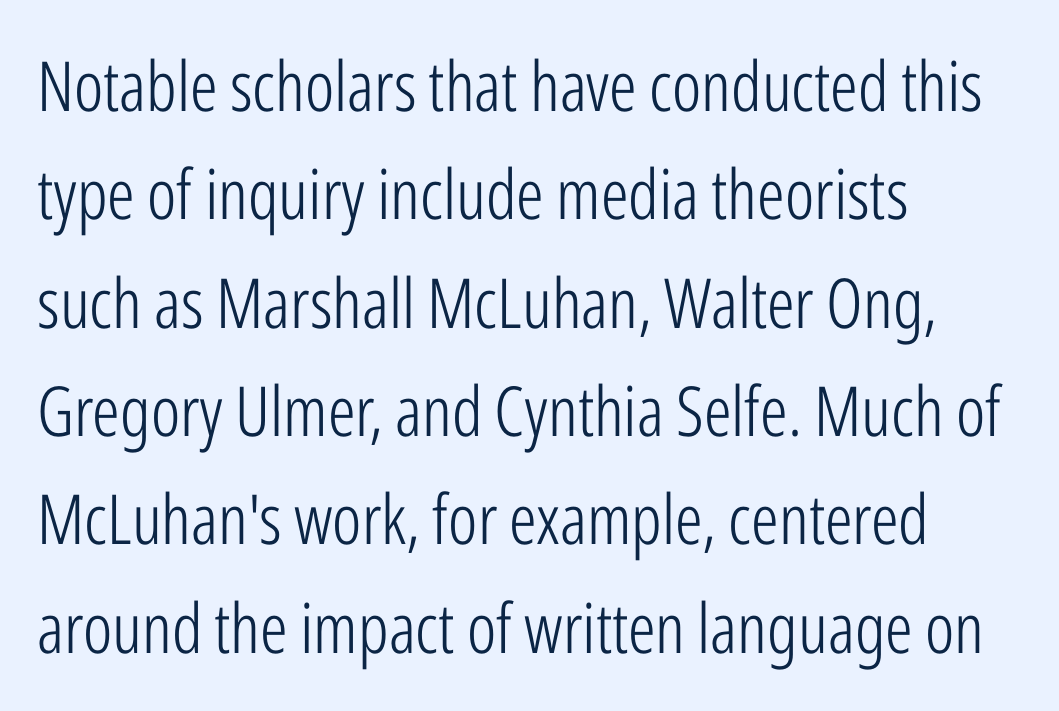
{"serif": "no", "italic": "no", "bold": "no", "weight": "light", "width": "condensed", "stroke_contrast": "low", "x_height": "medium", "monospaced": "no", "underline": "no", "align": "left", "line_spacing": "normal", "line_spacing_ratio": 1.57, "letter_spacing": "normal", "letter_spacing_em": 0.0, "glyph_px": 69}
